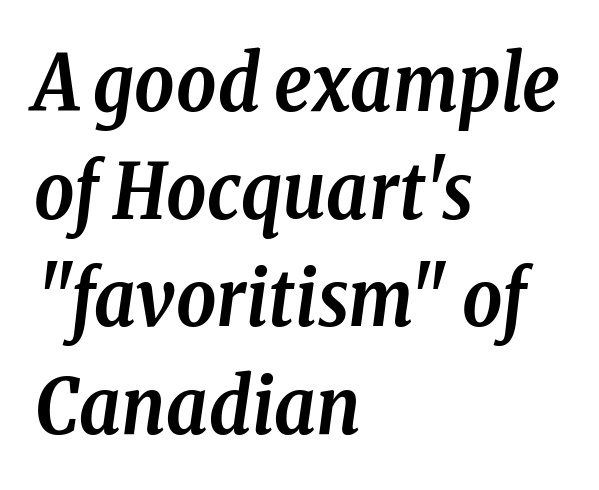
{"serif": "yes", "italic": "yes", "lean": "right", "slant_degrees": 8, "bold": "yes", "weight": "semibold", "width": "condensed", "stroke_contrast": "low", "x_height": "medium", "monospaced": "no", "underline": "no", "align": "left", "line_spacing": "normal", "line_spacing_ratio": 1.38, "letter_spacing": "normal", "letter_spacing_em": 0.0, "glyph_px": 78}
